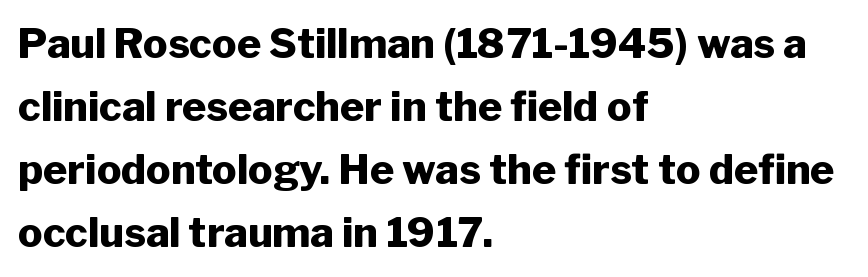
Q: Is the text bold? A: Yes.
Q: Is the text italic (slanted)? A: No, it is upright.
Q: Is the typeface a serif or a sans-serif typeface? A: Sans-serif.
Q: Is the text underlined? A: No.
Q: How is the paragraph aligned? A: Left-aligned.
Q: Is the spacing between letters normal or unusually wide? A: Normal.
Q: Is the spacing between lines tight, normal or loose? A: Normal.
Q: Width (condensed, normal, or wide)? A: Normal.
Q: Stroke contrast? A: Low.
Q: x-height? A: Medium.
Q: Monospaced? A: No.
